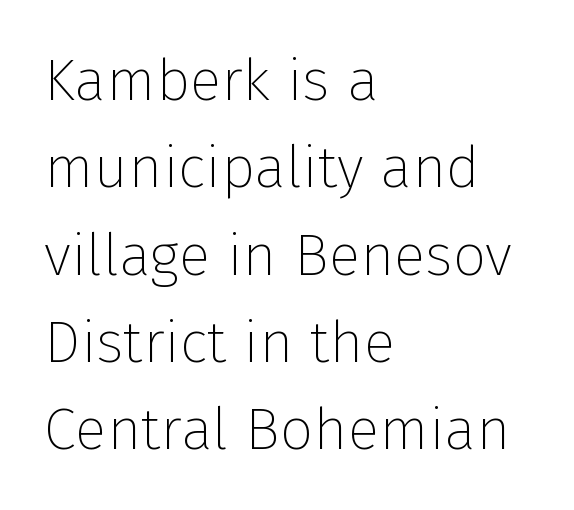
You could not count columns in this text — the font is proportionally spaced. Lines of text with bare space underneath. Style check: upright. The font is comparable to plain body text, perhaps lighter. What kind of face is this? One without serifs — a sans. Tracking here is standard; glyphs follow each other at the usual distance.
